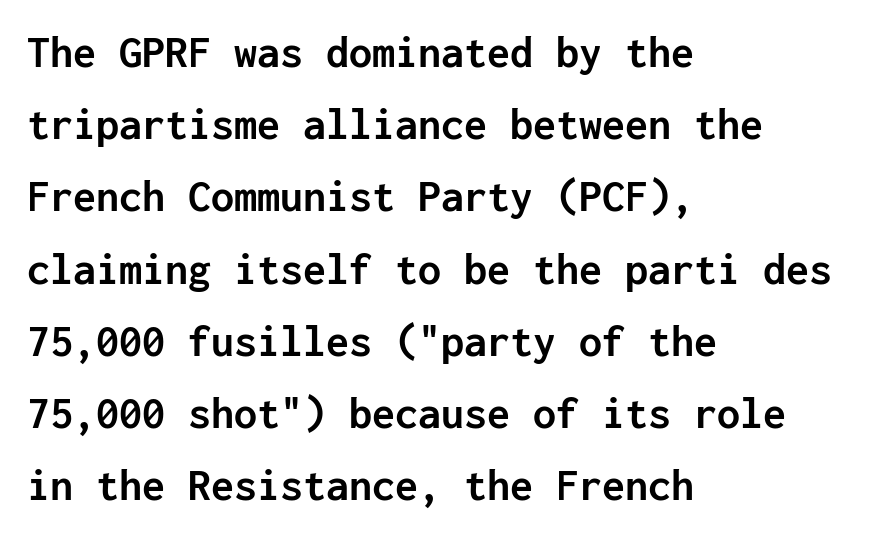
This sample has the even, mechanical cadence of fixed-width lettering. Strokes here are thick enough to call this a true bold. In terms of posture, this sample is upright. The rendering shows plain stroke endings on the letterforms — a sans-serif design. Compared with typical body copy, the letter spacing here is the same.
